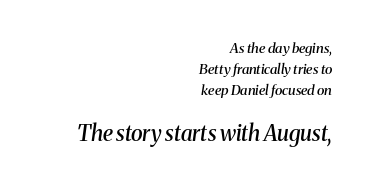
{"italic": "yes", "lean": "right", "slant_degrees": 8, "bold": "semi", "underline": "no", "align": "right", "line_spacing": "normal", "line_spacing_ratio": 1.49, "letter_spacing": "normal", "letter_spacing_em": 0.0, "larger_block": "second", "size_ratio": 1.57, "glyph_px": 22}
